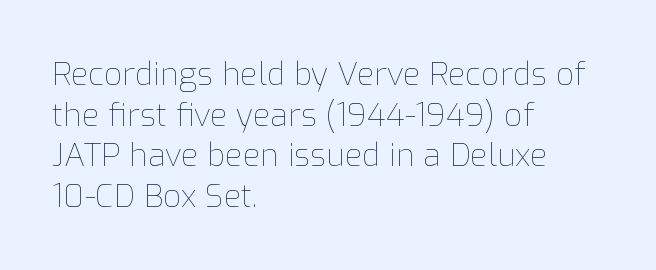
Designer's note — italics off, roman on. Weight class: somewhere from thin through regular. The zone under the glyphs is completely vacant. Observe the ordinary spacing: letters are neighbours, not strangers. The passage shown stacks its lines at a standard gap.
